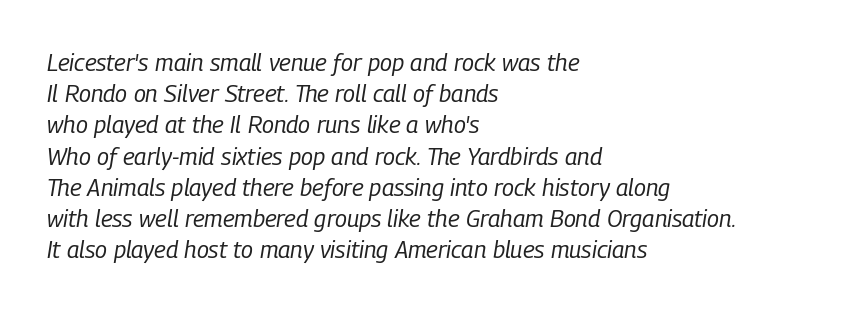
The lines sit at an ordinary, default distance from one another. A clean baseline with only descenders dipping below it. The paragraph has a hard left edge and a soft right edge. The letterforms sit shoulder to shoulder at normal distance. This reads as an unemphasized weight, regular at the heaviest. Italic: yes, the glyphs are oblique.
